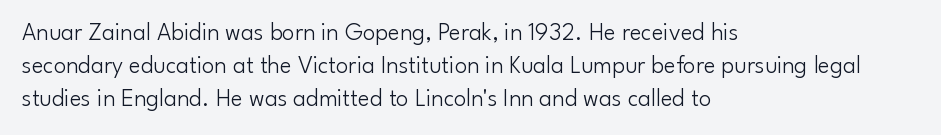
These lines sit exactly where default settings would place them. Decoration check: the copy has no underline. The typeface has the unassuming heft of standard copy or less. Horizontal alignment here is leftward, the default for most running prose.
